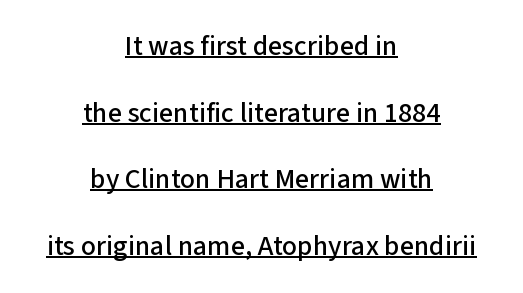
{"serif": "no", "italic": "no", "width": "normal", "stroke_contrast": "low", "x_height": "medium", "monospaced": "no", "underline": "yes", "align": "center", "line_spacing": "loose", "line_spacing_ratio": 2.38, "letter_spacing": "normal", "letter_spacing_em": 0.0, "glyph_px": 28}
